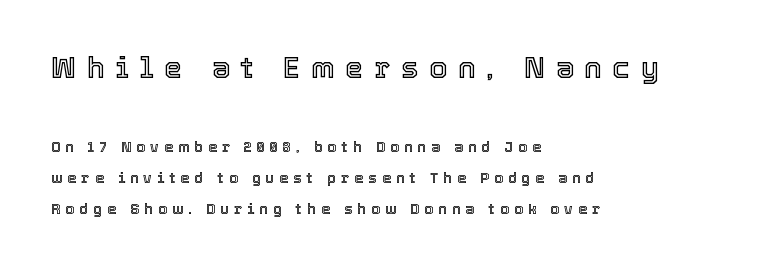
The image shows 29 px text type, upright; set left-aligned, loose line spacing (2.22x), unusually wide letter spacing (+0.37 em), not underlined; the first (top) block is 2.07x larger; a medium x-height.
